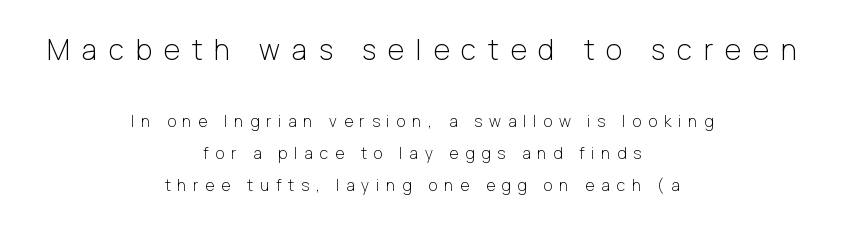
The image shows 28 px light sans-serif type, upright; set centered, loose line spacing (2.01x), unusually wide letter spacing (+0.42 em), not underlined; the first (top) block is 1.75x larger; low stroke contrast and a medium x-height.
